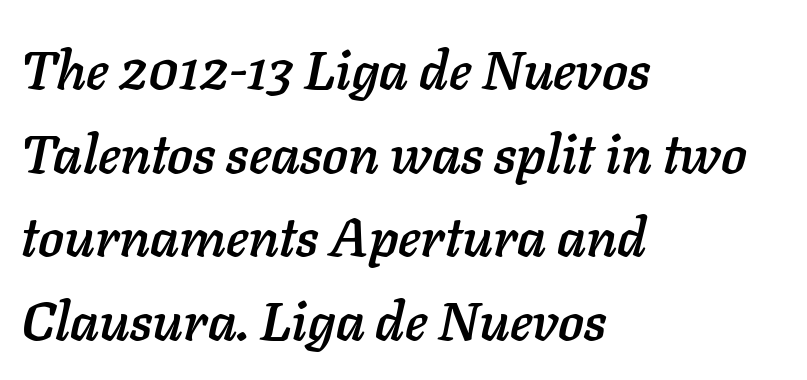
The image shows 54 px text type, italic (leaning right); set left-aligned, normal line spacing (1.55x), normal letter spacing, not underlined; low stroke contrast and a medium x-height.
